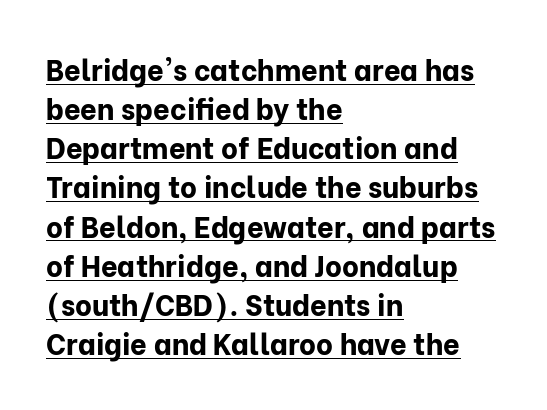
Q: Is the text bold? A: Yes.
Q: Is the text italic (slanted)? A: No, it is upright.
Q: Is the typeface a serif or a sans-serif typeface? A: Sans-serif.
Q: Is the text underlined? A: Yes.
Q: How is the paragraph aligned? A: Left-aligned.
Q: Is the spacing between letters normal or unusually wide? A: Normal.
Q: Is the spacing between lines tight, normal or loose? A: Normal.
Q: Width (condensed, normal, or wide)? A: Normal.
Q: Stroke contrast? A: Low.
Q: x-height? A: Medium.
Q: Monospaced? A: No.
